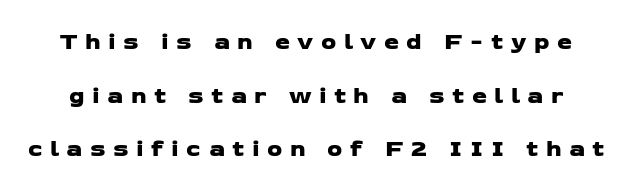
The image shows 24 px text type; set loose line spacing (2.23x), unusually wide letter spacing (+0.31 em), not underlined.
